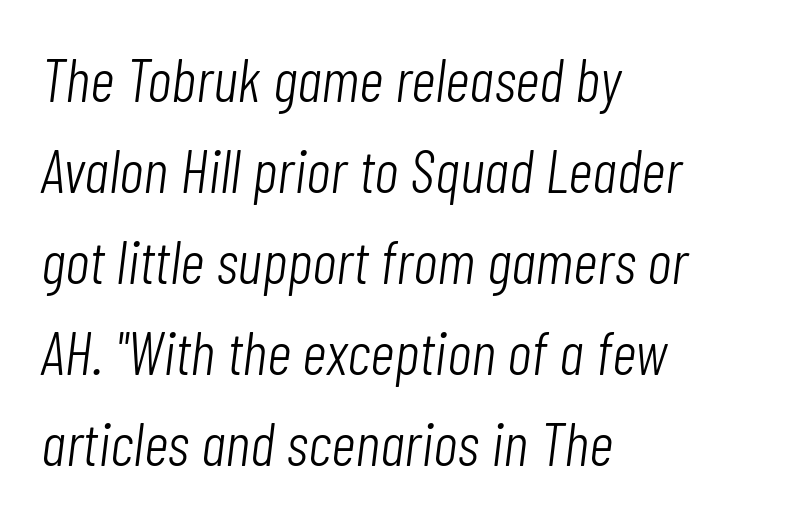
Q: Is the text bold? A: No.
Q: Is the text italic (slanted)? A: Yes, it leans right by about 7 degrees.
Q: Is the text underlined? A: No.
Q: How is the paragraph aligned? A: Left-aligned.
Q: Is the spacing between letters normal or unusually wide? A: Normal.
Q: Is the spacing between lines tight, normal or loose? A: Normal.
Q: Width (condensed, normal, or wide)? A: Condensed.
Q: Stroke contrast? A: Low.
Q: x-height? A: Medium.
Q: Monospaced? A: No.
